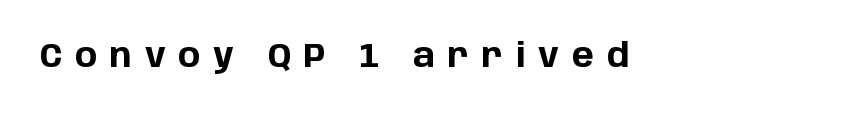
This rendering features lettering with no underline. These lines carry a lot of weight — the face is fully bold. Proportional: the letters do not fall into vertical columns. Nothing sits at the stroke ends, so this counts as sans-serif. Tracking value appears strongly positive — letters spread wide.
